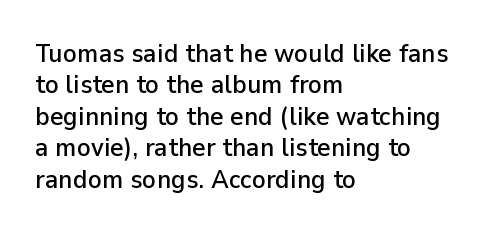
The image shows 26 px text type, upright; set left-aligned, line spacing 1.21x, normal letter spacing, not underlined.
